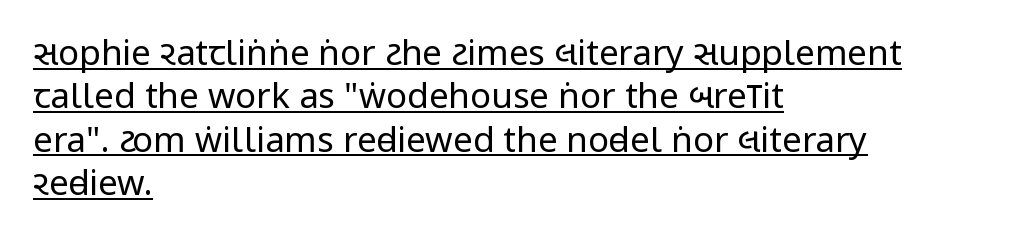
{"serif": "no", "italic": "no", "bold": "no", "weight": "regular", "width": "condensed", "stroke_contrast": "low", "underline": "yes", "align": "left", "line_spacing_ratio": 1.24, "letter_spacing": "normal", "letter_spacing_em": 0.0, "glyph_px": 35}
